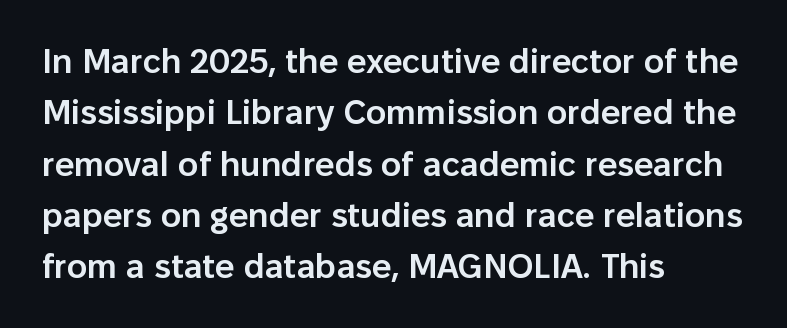
The image shows 34 px semibold sans-serif type, upright; set left-aligned, normal line spacing (1.51x), normal letter spacing, not underlined; low stroke contrast and a medium x-height.
